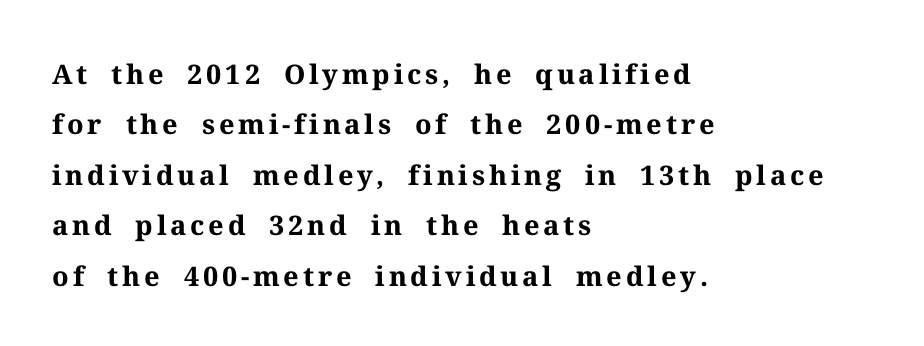
{"italic": "no", "bold": "yes", "underline": "no", "align": "left", "line_spacing_ratio": 1.87, "glyph_px": 27}
